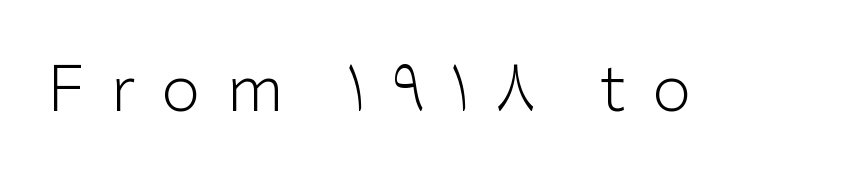
Q: Is the text bold? A: No.
Q: Is the text italic (slanted)? A: No, it is upright.
Q: Is the typeface a serif or a sans-serif typeface? A: Sans-serif.
Q: Is the text underlined? A: No.
Q: Is the spacing between letters normal or unusually wide? A: Unusually wide.
Q: Width (condensed, normal, or wide)? A: Normal.
Q: Stroke contrast? A: Low.
Q: x-height? A: Medium.
Q: Monospaced? A: No.
